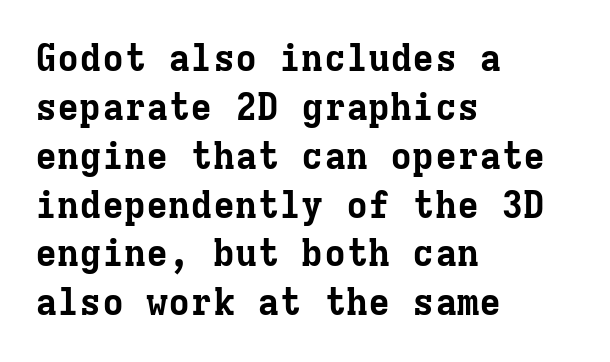
Spacing verdict: monospaced, one width for all characters. The space between consecutive lines is moderate. Is there any slant? The stems are plumb. Short note: letters normally spaced. How heavy is the stroke? Heavy — this is a bold. Each line starts at the same left margin while the right side varies.
